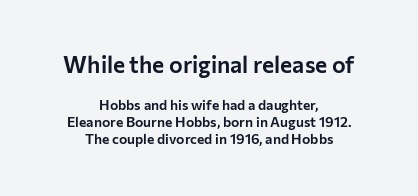
{"italic": "no", "underline": "no", "align": "center", "line_spacing_ratio": 1.2, "letter_spacing": "normal", "letter_spacing_em": 0.0, "larger_block": "first", "size_ratio": 1.64, "glyph_px": 23}
